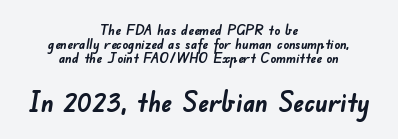
{"bold": "yes", "underline": "no", "align": "center", "line_spacing": "tight", "line_spacing_ratio": 1.0, "letter_spacing": "normal", "letter_spacing_em": 0.0, "larger_block": "second", "size_ratio": 1.93, "glyph_px": 27}
